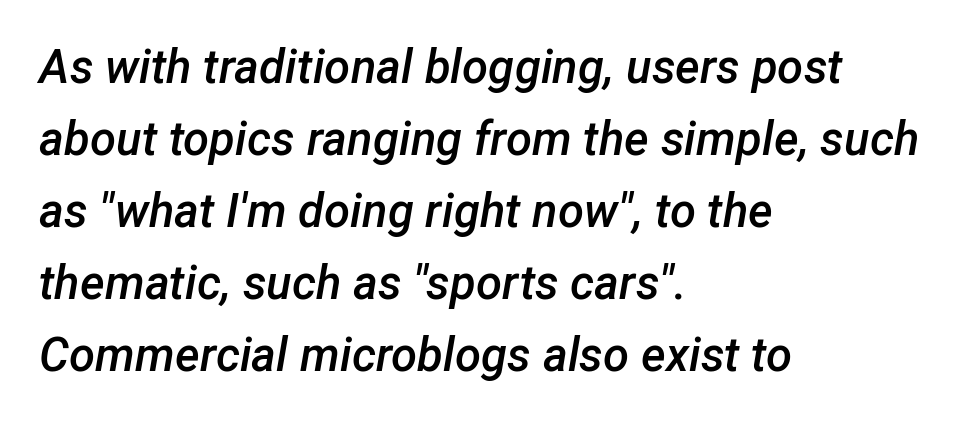
{"italic": "yes", "lean": "right", "slant_degrees": 12, "bold": "semi", "weight": "semibold", "width": "normal", "stroke_contrast": "low", "x_height": "medium", "monospaced": "no", "underline": "no", "align": "left", "line_spacing": "normal", "line_spacing_ratio": 1.53, "letter_spacing": "normal", "letter_spacing_em": 0.0, "glyph_px": 47}
